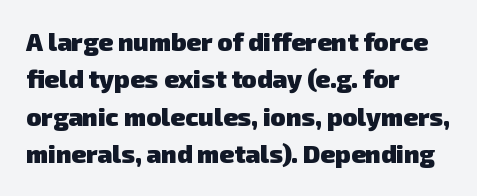
The glyphs have the mass of a bold cut. The vertical gap from one line to the next is medium. The passage shown is not underscored anywhere. Default kerning and tracking; the words read as compact shapes. Line starts are locked; line ends wander.
